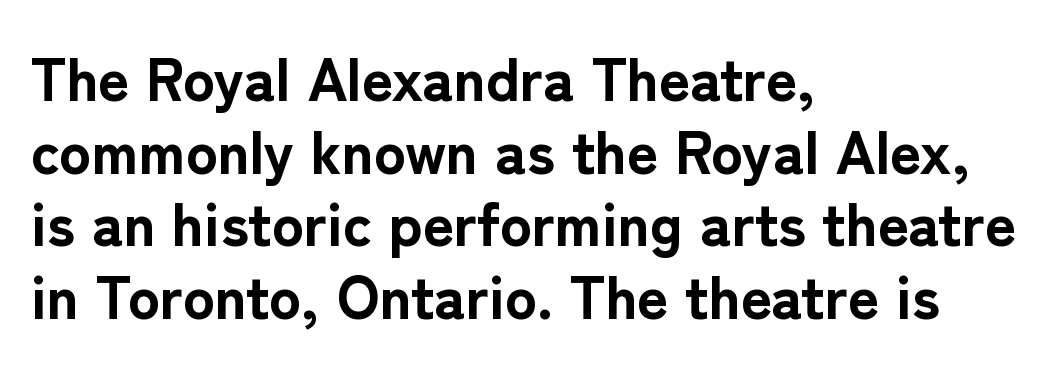
{"serif": "no", "italic": "no", "bold": "yes", "weight": "bold", "width": "normal", "stroke_contrast": "low", "x_height": "medium", "monospaced": "no", "underline": "no", "align": "left", "line_spacing_ratio": 1.21, "letter_spacing": "normal", "letter_spacing_em": 0.0, "glyph_px": 60}
